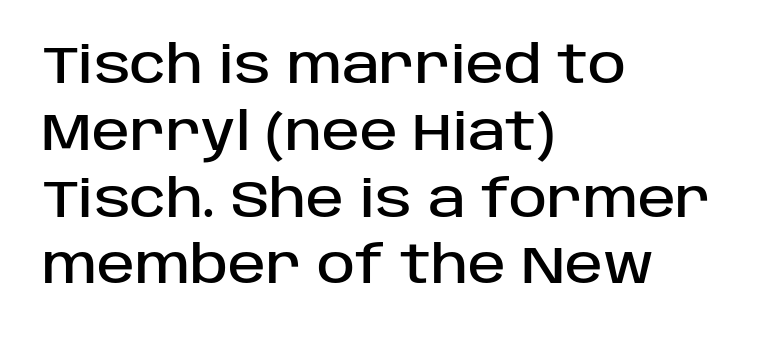
Q: Is the text italic (slanted)? A: No, it is upright.
Q: Is the typeface a serif or a sans-serif typeface? A: Sans-serif.
Q: Is the text underlined? A: No.
Q: How is the paragraph aligned? A: Left-aligned.
Q: Is the spacing between letters normal or unusually wide? A: Normal.
Q: Is the spacing between lines tight, normal or loose? A: Normal.
Q: Width (condensed, normal, or wide)? A: Normal.
Q: Stroke contrast? A: Low.
Q: x-height? A: Large.
Q: Monospaced? A: No.
